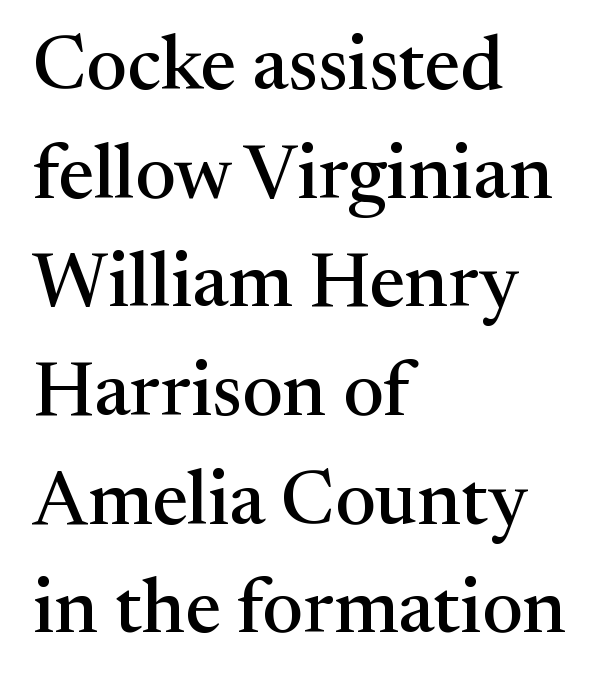
Whoever set this chose a conventional vertical rhythm. Note the varied advance widths — an 'i' is clearly narrower than an 'm'. What kind of face is this? One with serifs. Every character sits straight up, as roman type does.
